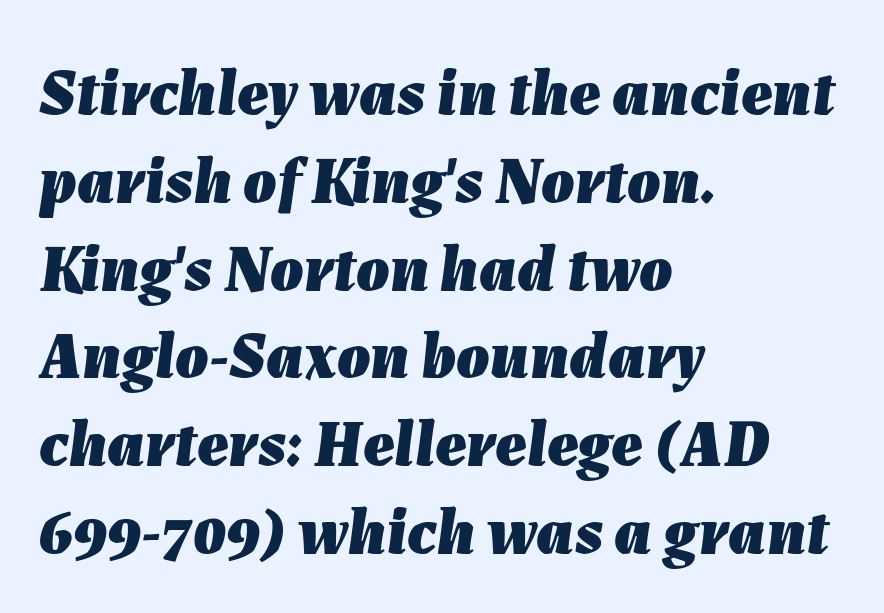
Posture: slanted. Chunky letters — that's bold for sure. The typesetter chose a ragged-right arrangement here. This block has exactly the height ordinary leading produces. Here the glyphs are tracked normally, forming tight word shapes.
